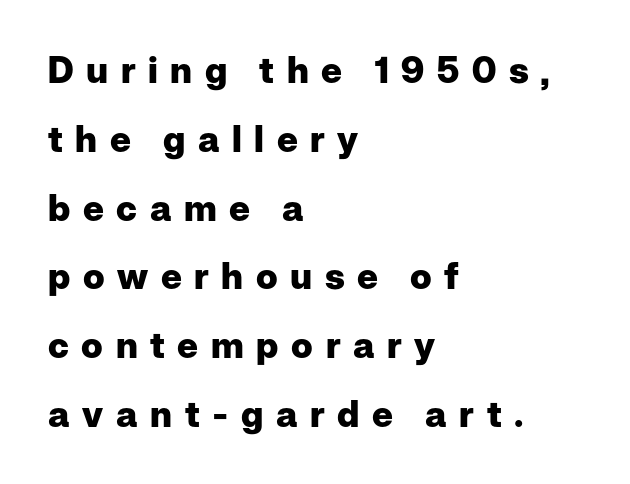
The image shows 36 px heavy sans-serif type, upright; set left-aligned, loose line spacing (1.91x), unusually wide letter spacing (+0.35 em), not underlined; low stroke contrast and a medium x-height.
